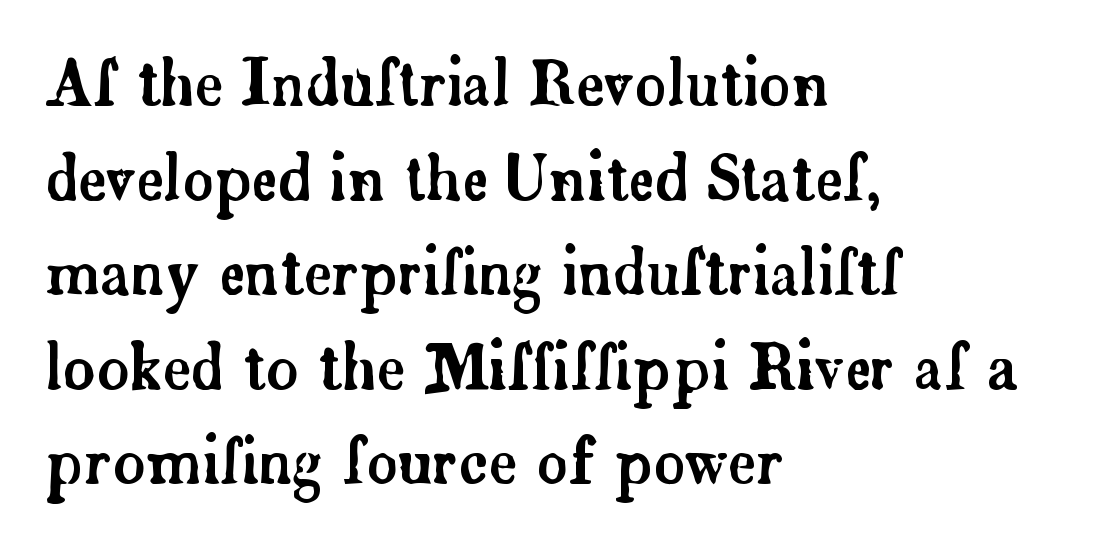
{"serif": "yes", "italic": "no", "width": "normal", "stroke_contrast": "low", "x_height": "small", "monospaced": "no", "underline": "no", "align": "left", "line_spacing": "normal", "line_spacing_ratio": 1.55, "letter_spacing": "normal", "letter_spacing_em": 0.0, "glyph_px": 61}
